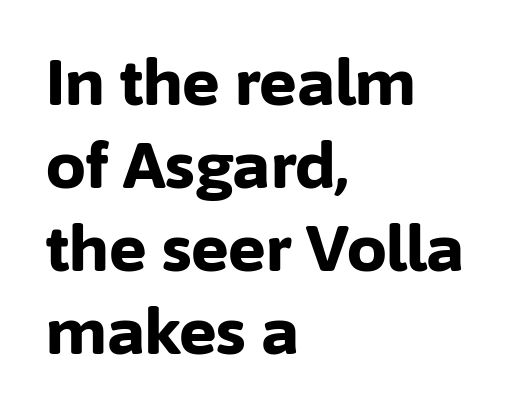
Q: Is the text bold? A: Yes.
Q: Is the text italic (slanted)? A: No, it is upright.
Q: Is the typeface a serif or a sans-serif typeface? A: Sans-serif.
Q: Is the text underlined? A: No.
Q: How is the paragraph aligned? A: Left-aligned.
Q: Is the spacing between letters normal or unusually wide? A: Normal.
Q: Is the spacing between lines tight, normal or loose? A: Normal.
Q: Width (condensed, normal, or wide)? A: Normal.
Q: Stroke contrast? A: Low.
Q: x-height? A: Medium.
Q: Monospaced? A: No.
